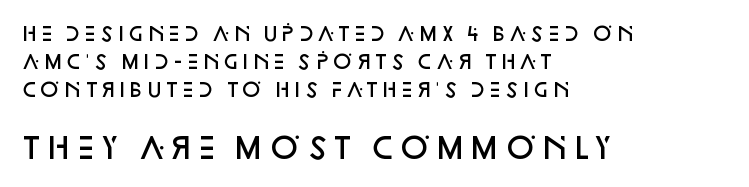
Q: Is the text bold? A: Semi-bold.
Q: Is the text italic (slanted)? A: No, it is upright.
Q: Is the typeface a serif or a sans-serif typeface? A: Sans-serif.
Q: Is the text underlined? A: No.
Q: How is the paragraph aligned? A: Left-aligned.
Q: Is the spacing between letters normal or unusually wide? A: Normal.
Q: Is the spacing between lines tight, normal or loose? A: Normal.
Q: Which block of text is set in a larger size, the first (top) or the second (bottom)? A: The second (bottom) one.
Q: Width (condensed, normal, or wide)? A: Normal.
Q: Stroke contrast? A: Low.
Q: x-height? A: Large.
Q: Monospaced? A: No.
